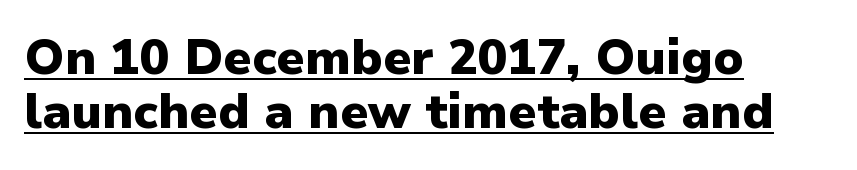
Q: Is the text bold? A: Yes.
Q: Is the text italic (slanted)? A: No, it is upright.
Q: Is the typeface a serif or a sans-serif typeface? A: Sans-serif.
Q: Is the text underlined? A: Yes.
Q: How is the paragraph aligned? A: Left-aligned.
Q: Is the spacing between letters normal or unusually wide? A: Normal.
Q: Is the spacing between lines tight, normal or loose? A: Tight.
Q: Width (condensed, normal, or wide)? A: Normal.
Q: Stroke contrast? A: Low.
Q: x-height? A: Medium.
Q: Monospaced? A: No.
